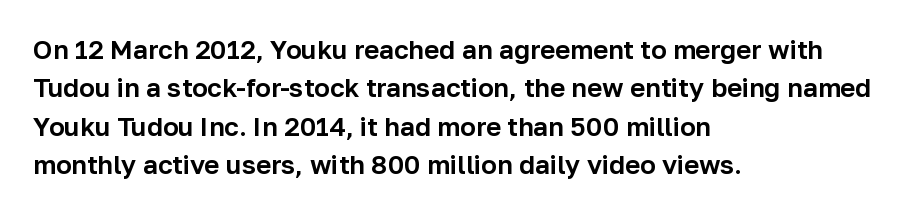
Q: Is the text italic (slanted)? A: No, it is upright.
Q: Is the text underlined? A: No.
Q: How is the paragraph aligned? A: Left-aligned.
Q: Is the spacing between letters normal or unusually wide? A: Normal.
Q: Is the spacing between lines tight, normal or loose? A: Normal.
